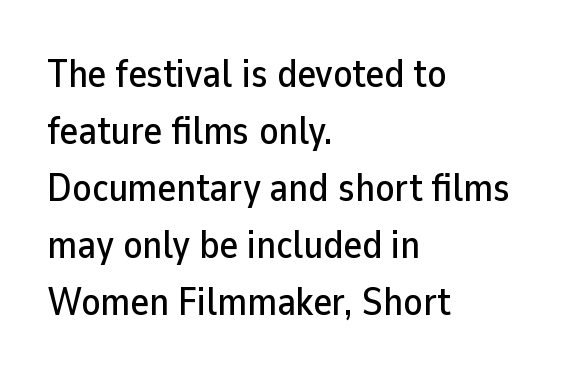
{"serif": "no", "italic": "no", "width": "normal", "stroke_contrast": "low", "x_height": "medium", "monospaced": "no", "underline": "no", "align": "left", "line_spacing": "normal", "line_spacing_ratio": 1.46, "letter_spacing": "normal", "letter_spacing_em": 0.0, "glyph_px": 39}
